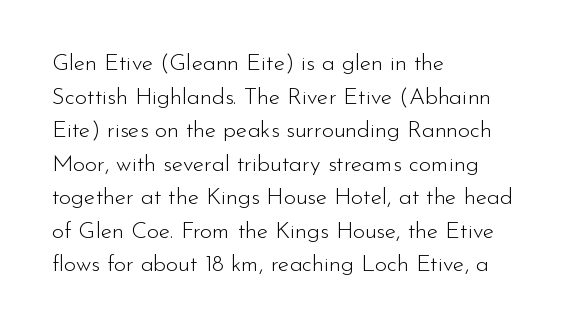
The image shows 23 px text type, upright; set left-aligned, normal line spacing (1.46x), normal letter spacing, not underlined.
